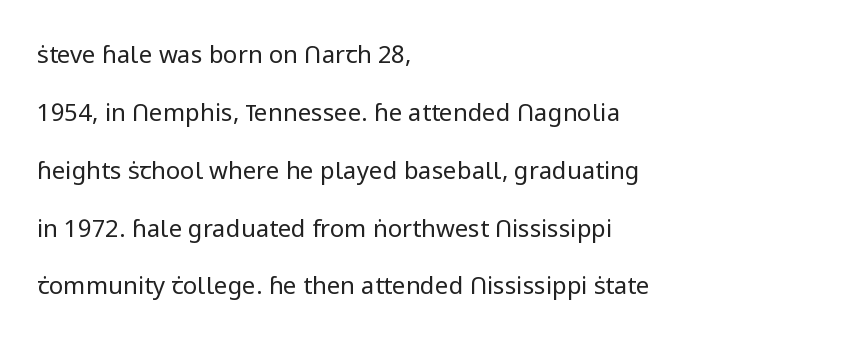
{"italic": "no", "bold": "no", "underline": "no", "align": "left", "line_spacing": "loose", "line_spacing_ratio": 2.41, "letter_spacing": "normal", "letter_spacing_em": 0.0, "glyph_px": 24}
